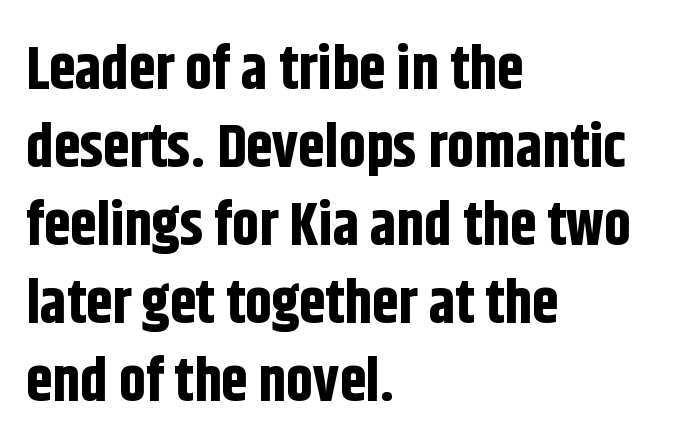
{"serif": "no", "italic": "no", "bold": "yes", "weight": "bold", "width": "condensed", "stroke_contrast": "low", "x_height": "large", "monospaced": "no", "underline": "no", "align": "left", "line_spacing": "normal", "line_spacing_ratio": 1.3, "letter_spacing": "normal", "letter_spacing_em": 0.0, "glyph_px": 60}
